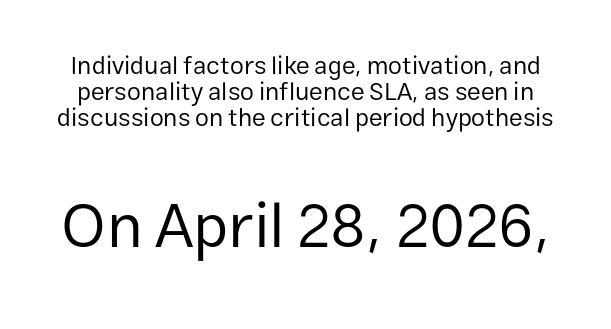
The image shows 63 px regular-weight sans-serif type, upright; set tight line spacing (1.05x), normal letter spacing, not underlined; the second (bottom) block is 2.52x larger; low stroke contrast and a medium x-height.
